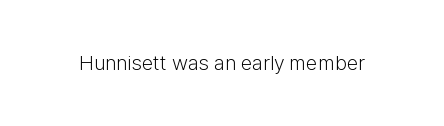
{"italic": "no", "bold": "no", "underline": "no", "letter_spacing": "normal", "letter_spacing_em": 0.0, "glyph_px": 21}
